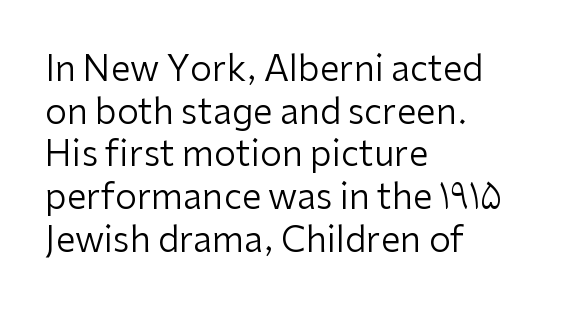
{"serif": "no", "italic": "no", "bold": "no", "weight": "regular", "width": "normal", "stroke_contrast": "low", "x_height": "medium", "monospaced": "no", "underline": "no", "align": "left", "line_spacing_ratio": 1.22, "letter_spacing": "normal", "letter_spacing_em": 0.0, "glyph_px": 35}
